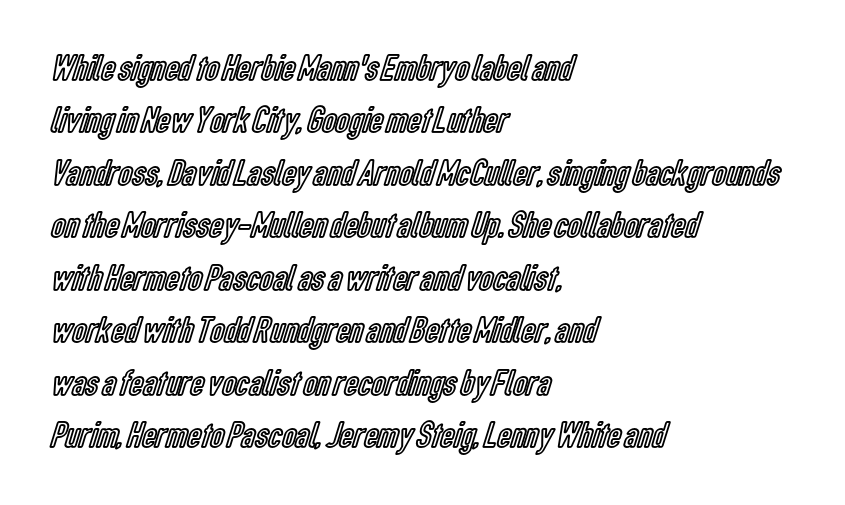
The image shows 38 px condensed type; set left-aligned, normal line spacing (1.38x), normal letter spacing, not underlined; a medium x-height.
